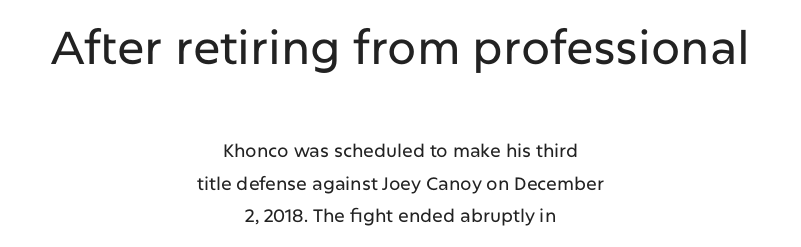
Q: Is the text italic (slanted)? A: No, it is upright.
Q: Is the typeface a serif or a sans-serif typeface? A: Sans-serif.
Q: Is the text underlined? A: No.
Q: How is the paragraph aligned? A: Centered.
Q: Is the spacing between letters normal or unusually wide? A: Normal.
Q: Which block of text is set in a larger size, the first (top) or the second (bottom)? A: The first (top) one.
Q: Width (condensed, normal, or wide)? A: Normal.
Q: Stroke contrast? A: Low.
Q: x-height? A: Medium.
Q: Monospaced? A: No.
